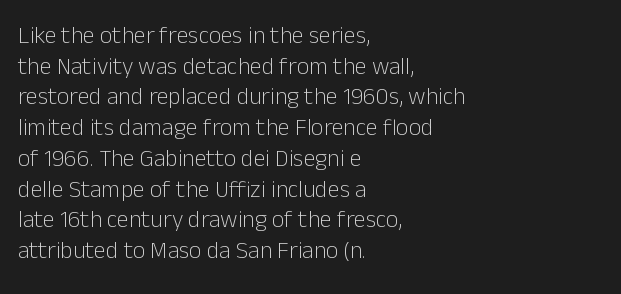
Is the type heavy? It reads as light-to-regular instead. Leftover space on each line is placed entirely after the last word. Characters follow at the spacing the type designer built in. The passage shown stacks its lines at a standard gap.
